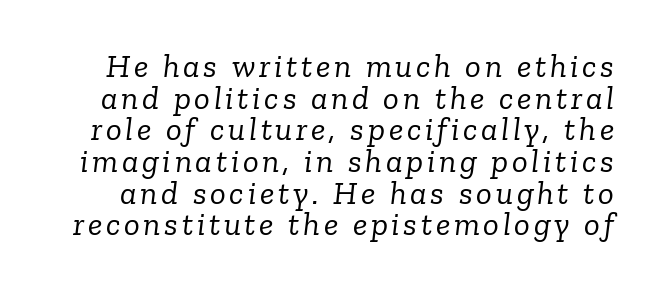
Observe the serifs anchoring each vertical stroke in this sample. You could not count columns in this text — the font is proportionally spaced. Interline gaps are noticeably narrow in this sample. Compared with ordinary roman type, these characters are visibly tilted. Underline: absent.
